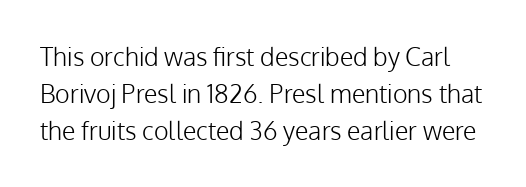
Q: Is the text bold? A: No.
Q: Is the text italic (slanted)? A: No, it is upright.
Q: Is the text underlined? A: No.
Q: Is the spacing between letters normal or unusually wide? A: Normal.
Q: Is the spacing between lines tight, normal or loose? A: Normal.
